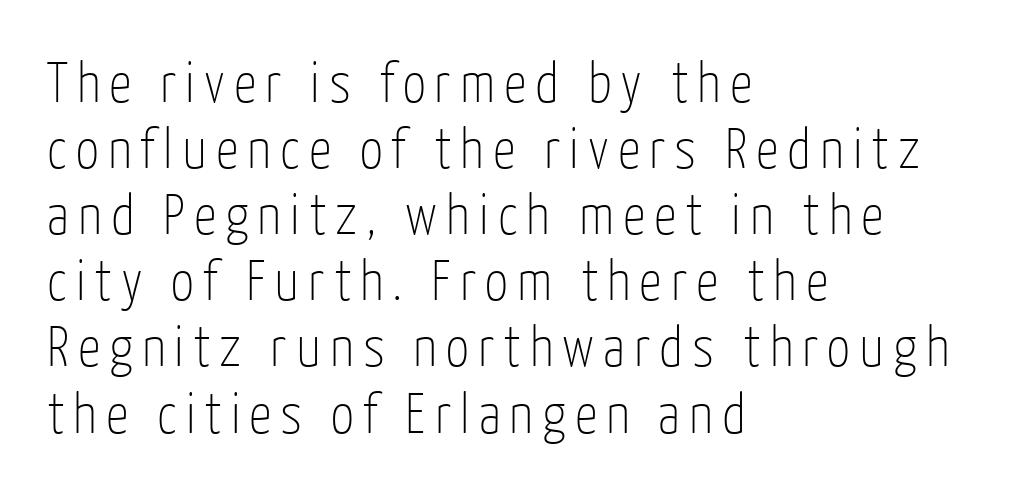
The image shows 57 px thin, condensed sans-serif type, upright; set left-aligned, line spacing 1.16x, not underlined; low stroke contrast and a medium x-height.
